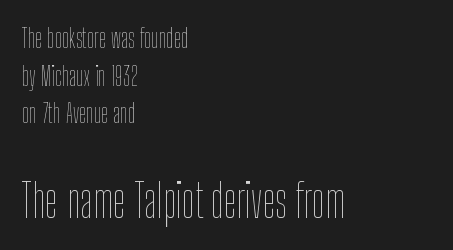
Of the two passages, the one underneath uses the larger point size. The passage shown is typed in a proportional face where columns would drift. The rag falls on the right side of this text block. Vertically, the passage feels balanced, rows spaced as you'd expect.
